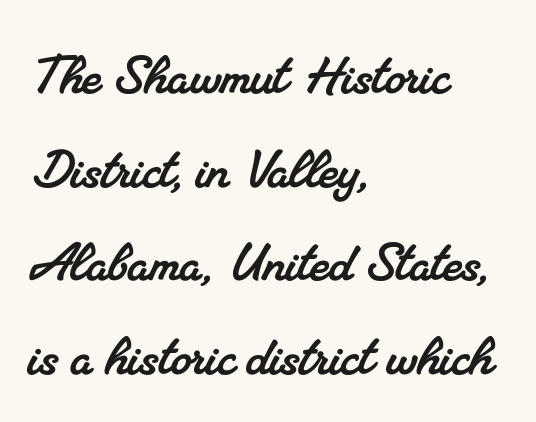
Teacher's note: observe the even left margin — that is flush-left alignment. The text was rendered using a seriffed face with decorative stroke endings. The letters sit at their default tracking, neither squeezed nor spread. Do the characters align in a grid? No, the font is proportional. Compared with typical paragraphs, the rows here are spaced about the same.
